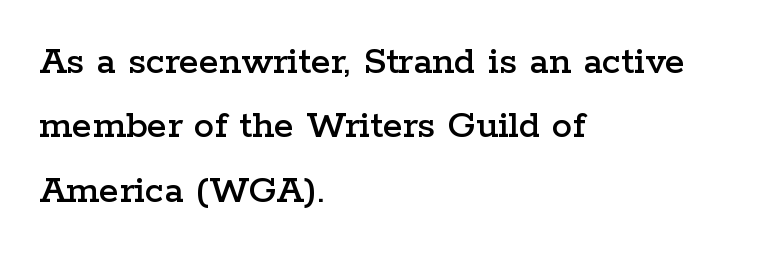
{"serif": "yes", "italic": "no", "width": "wide", "stroke_contrast": "low", "x_height": "medium", "monospaced": "no", "underline": "no", "align": "left", "line_spacing": "normal", "line_spacing_ratio": 1.57, "letter_spacing": "normal", "letter_spacing_em": 0.0, "glyph_px": 41}
